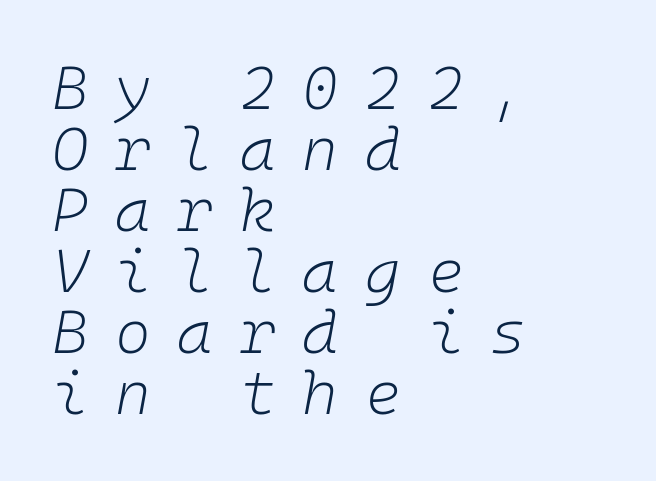
Q: Is the text bold? A: No.
Q: Is the text italic (slanted)? A: Yes, it leans right by about 10 degrees.
Q: Is the text underlined? A: No.
Q: How is the paragraph aligned? A: Left-aligned.
Q: Is the spacing between letters normal or unusually wide? A: Unusually wide.
Q: Is the spacing between lines tight, normal or loose? A: Tight.
Q: Width (condensed, normal, or wide)? A: Normal.
Q: Stroke contrast? A: Low.
Q: x-height? A: Medium.
Q: Monospaced? A: Yes.
